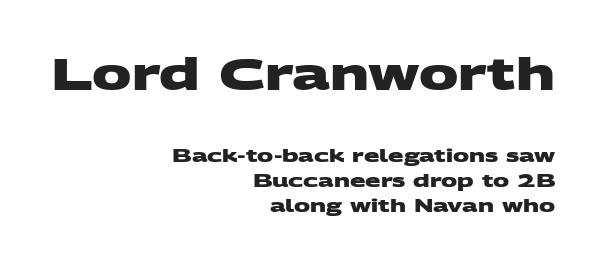
The image shows 44 px heavy, wide sans-serif type; set right-aligned, normal line spacing (1.4x), normal letter spacing, not underlined; the first (top) block is 2.44x larger; medium stroke contrast and a large x-height.
